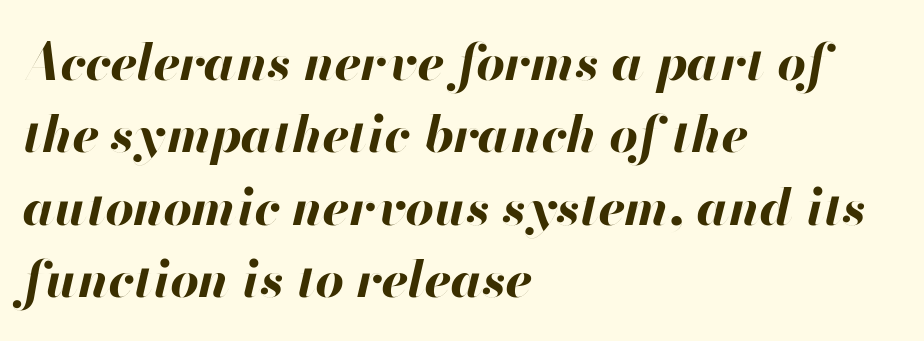
Q: Is the text bold? A: Yes.
Q: Is the text italic (slanted)? A: Yes, it leans right by about 13 degrees.
Q: Is the text underlined? A: No.
Q: How is the paragraph aligned? A: Left-aligned.
Q: Is the spacing between letters normal or unusually wide? A: Normal.
Q: Is the spacing between lines tight, normal or loose? A: Normal.
Q: Width (condensed, normal, or wide)? A: Normal.
Q: Stroke contrast? A: High.
Q: x-height? A: Small.
Q: Monospaced? A: No.
